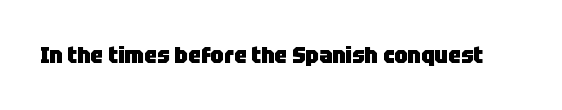
{"italic": "no", "bold": "yes", "underline": "no", "letter_spacing": "normal", "letter_spacing_em": 0.0, "glyph_px": 23}
